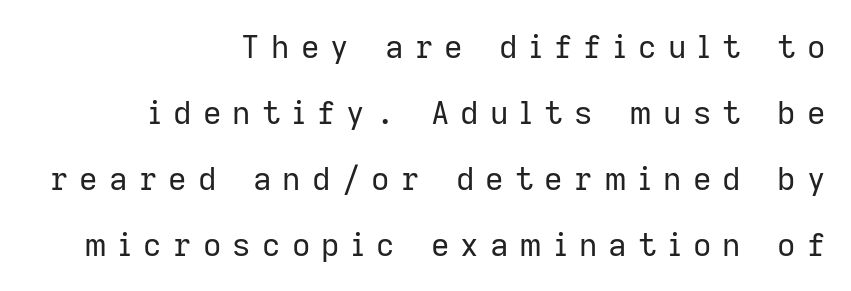
These lines have a slow, spaced-out rhythm from letter to letter. The lettering stays uniformly vertical, giving the passage a roman look. Weight: not bold — regular or lighter. If you drew a ruler down the right edge, every line would touch it.
